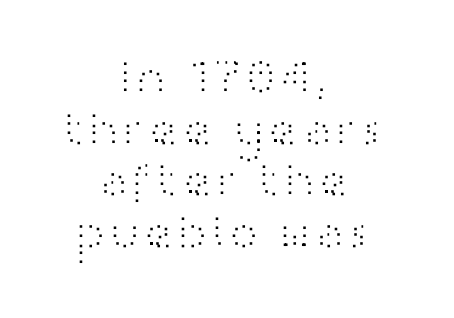
Q: Is the text bold? A: No.
Q: Is the text italic (slanted)? A: No, it is upright.
Q: Is the typeface a serif or a sans-serif typeface? A: Sans-serif.
Q: Is the text underlined? A: No.
Q: How is the paragraph aligned? A: Centered.
Q: Is the spacing between letters normal or unusually wide? A: Normal.
Q: Is the spacing between lines tight, normal or loose? A: Tight.
Q: Width (condensed, normal, or wide)? A: Wide.
Q: Stroke contrast? A: High.
Q: x-height? A: Medium.
Q: Monospaced? A: No.
